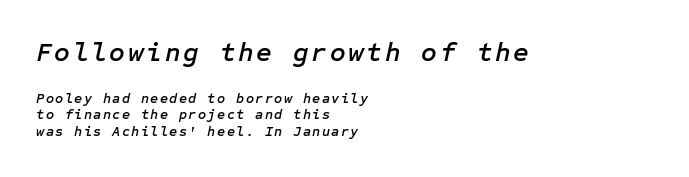
If you drew a ruler down the left edge, every line would touch it. Character size in the leading block exceeds that of the trailing block. A typesetter would mark this as italic. Clear beneath every line of the passage.
